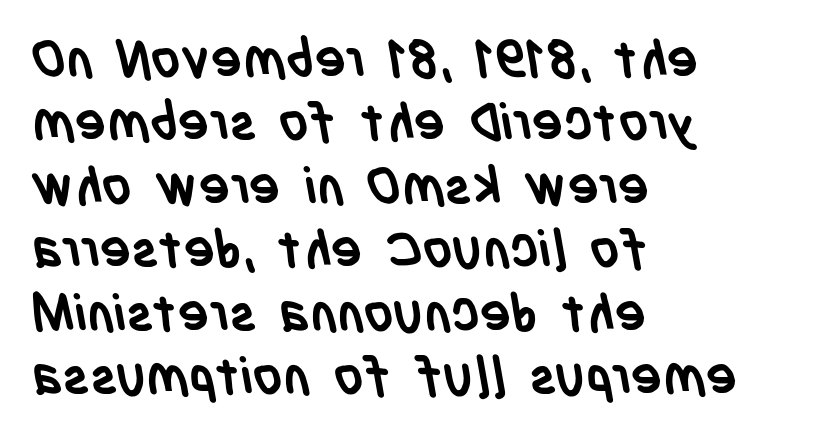
{"serif": "no", "bold": "yes", "weight": "semibold", "width": "condensed", "stroke_contrast": "low", "x_height": "large", "monospaced": "no", "underline": "no", "align": "left", "line_spacing_ratio": 1.22, "letter_spacing": "normal", "letter_spacing_em": 0.0, "glyph_px": 52}
